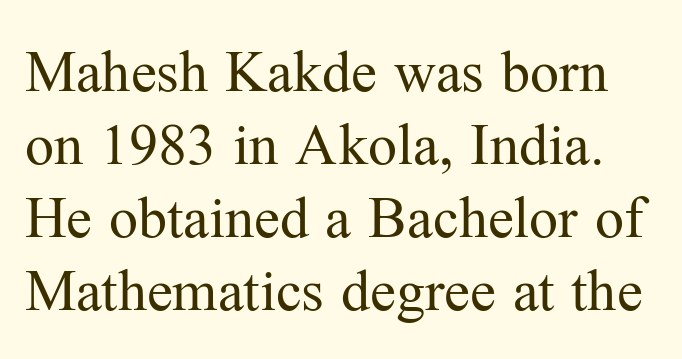
It's the straight-up-and-down kind of type. Does the leading feel generous? No, just average. Nobody touched the tracking dial on this one. To sum up the face: it has serifs.
